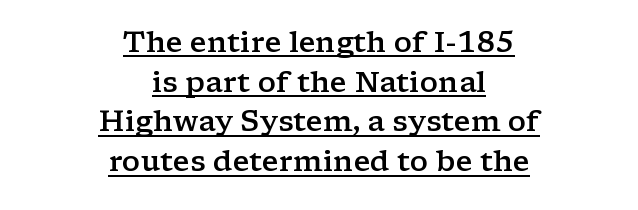
{"serif": "yes", "italic": "no", "bold": "semi", "weight": "semibold", "width": "wide", "stroke_contrast": "low", "x_height": "medium", "monospaced": "no", "underline": "yes", "align": "center", "line_spacing": "normal", "line_spacing_ratio": 1.37, "letter_spacing": "normal", "letter_spacing_em": 0.0, "glyph_px": 29}
